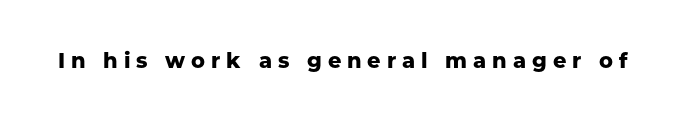
{"italic": "no", "bold": "yes", "underline": "no", "letter_spacing": "wide", "letter_spacing_em": 0.28, "glyph_px": 21}
